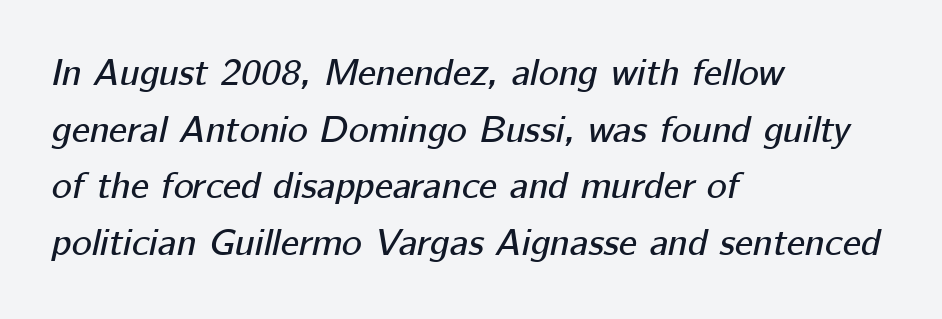
Q: Is the text italic (slanted)? A: Yes, it leans right by about 12 degrees.
Q: Is the text underlined? A: No.
Q: How is the paragraph aligned? A: Left-aligned.
Q: Is the spacing between letters normal or unusually wide? A: Normal.
Q: Is the spacing between lines tight, normal or loose? A: Normal.
Q: Width (condensed, normal, or wide)? A: Normal.
Q: Stroke contrast? A: Low.
Q: x-height? A: Medium.
Q: Monospaced? A: No.
